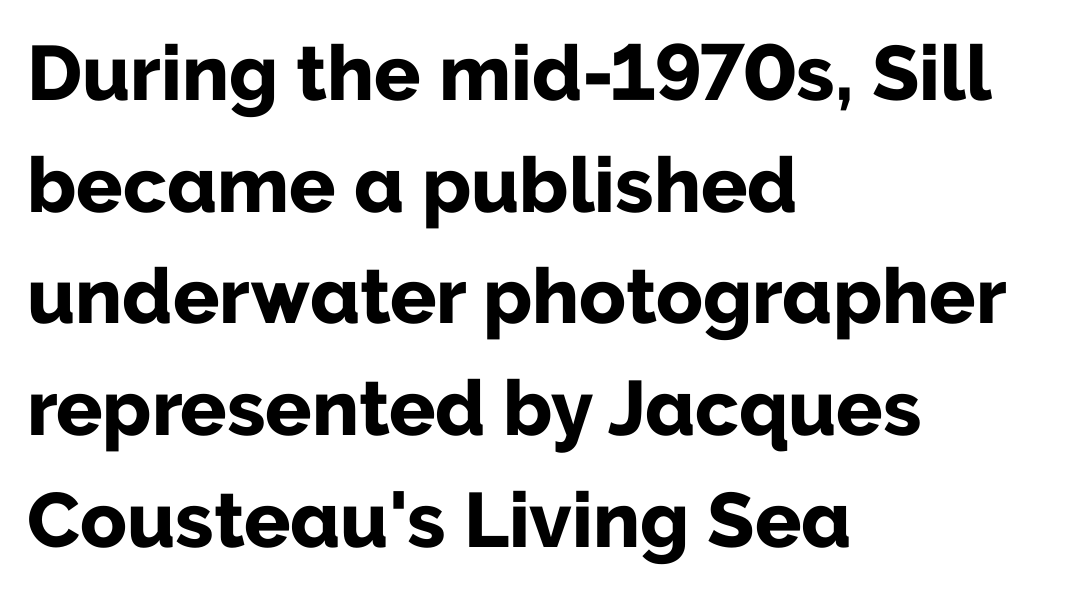
Q: Is the text bold? A: Yes.
Q: Is the text italic (slanted)? A: No, it is upright.
Q: Is the typeface a serif or a sans-serif typeface? A: Sans-serif.
Q: Is the text underlined? A: No.
Q: How is the paragraph aligned? A: Left-aligned.
Q: Is the spacing between letters normal or unusually wide? A: Normal.
Q: Is the spacing between lines tight, normal or loose? A: Normal.
Q: Width (condensed, normal, or wide)? A: Normal.
Q: Stroke contrast? A: Low.
Q: x-height? A: Medium.
Q: Monospaced? A: No.
